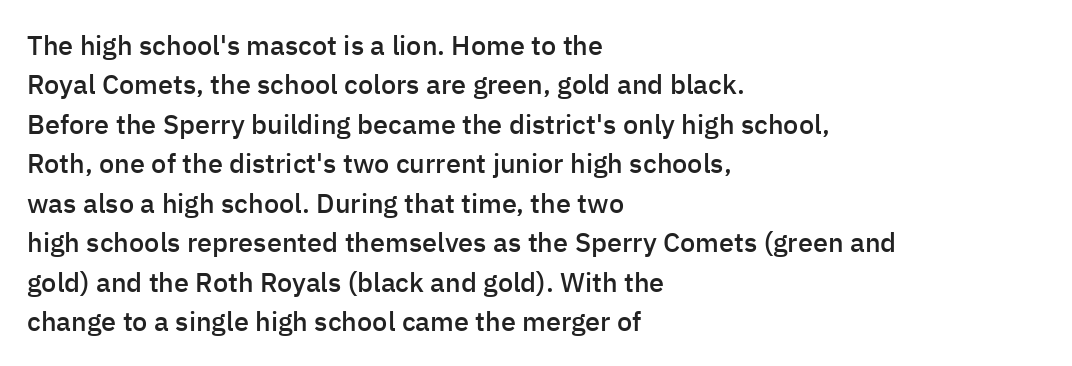
The image shows 27 px text type, upright; set left-aligned, normal line spacing (1.46x), normal letter spacing, not underlined.
